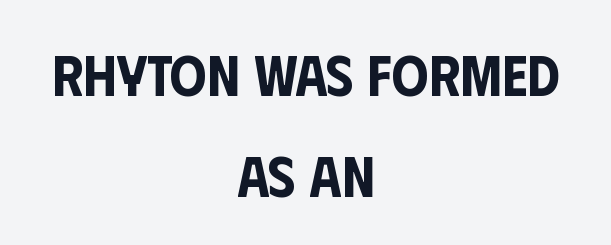
Q: Is the text italic (slanted)? A: No, it is upright.
Q: Is the typeface a serif or a sans-serif typeface? A: Sans-serif.
Q: Is the text underlined? A: No.
Q: How is the paragraph aligned? A: Centered.
Q: Is the spacing between letters normal or unusually wide? A: Normal.
Q: Width (condensed, normal, or wide)? A: Condensed.
Q: Stroke contrast? A: Low.
Q: x-height? A: Large.
Q: Monospaced? A: No.
